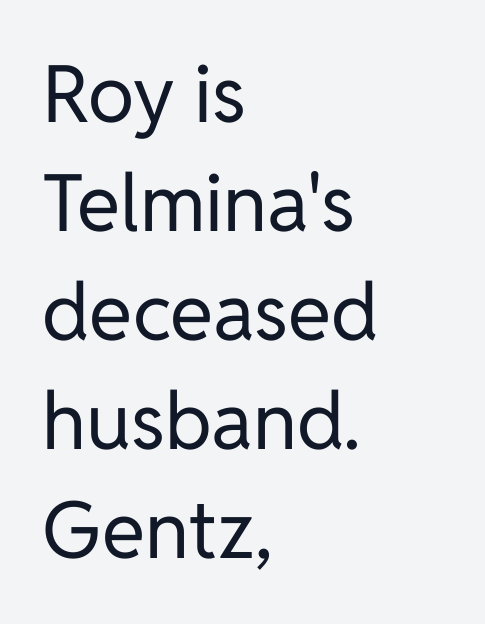
Q: Is the text bold? A: No.
Q: Is the text italic (slanted)? A: No, it is upright.
Q: Is the typeface a serif or a sans-serif typeface? A: Sans-serif.
Q: Is the text underlined? A: No.
Q: How is the paragraph aligned? A: Left-aligned.
Q: Is the spacing between letters normal or unusually wide? A: Normal.
Q: Is the spacing between lines tight, normal or loose? A: Normal.
Q: Width (condensed, normal, or wide)? A: Normal.
Q: Stroke contrast? A: Low.
Q: x-height? A: Medium.
Q: Monospaced? A: No.
